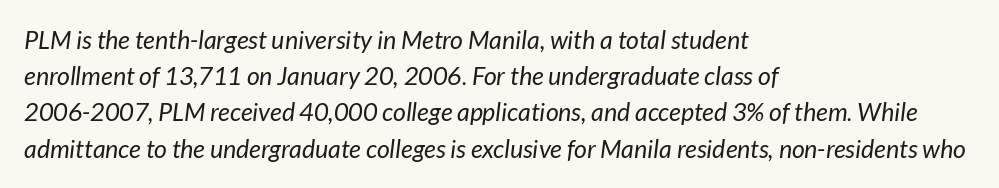
Glyph-to-glyph distance matches everyday printed text. The zone under the glyphs is completely vacant. It's the slanting kind of type. Regarding leading, the lines here are spaced in the standard way. The rag falls on the right side of this text block. Summary of weight: not heavy and not bold.
